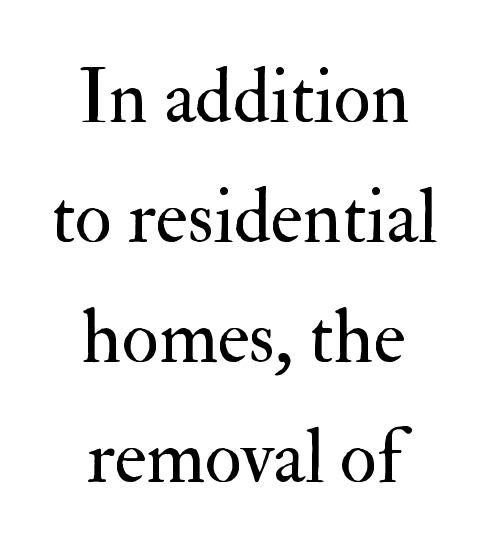
Is there any slant? The stems are plumb. Each letter's strokes conclude with small projecting serifs. Unbolded letterforms with no extra heft. In terms of letterspacing, this is plain default setting. The strip under each line holds only bare page. Which margin do the lines hug? Neither — every line sits in the middle.
